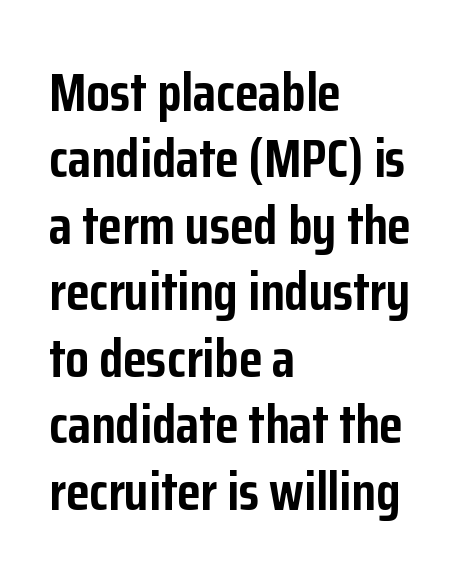
Plenty of ink on the page — the face is bold. This rendering employs a face without finishing strokes, i.e., a sans-serif. Where is the straight margin? On the left. A typesetter would call this proportional, since set widths differ per character. Default kerning and tracking; the words read as compact shapes. Underline: absent.
